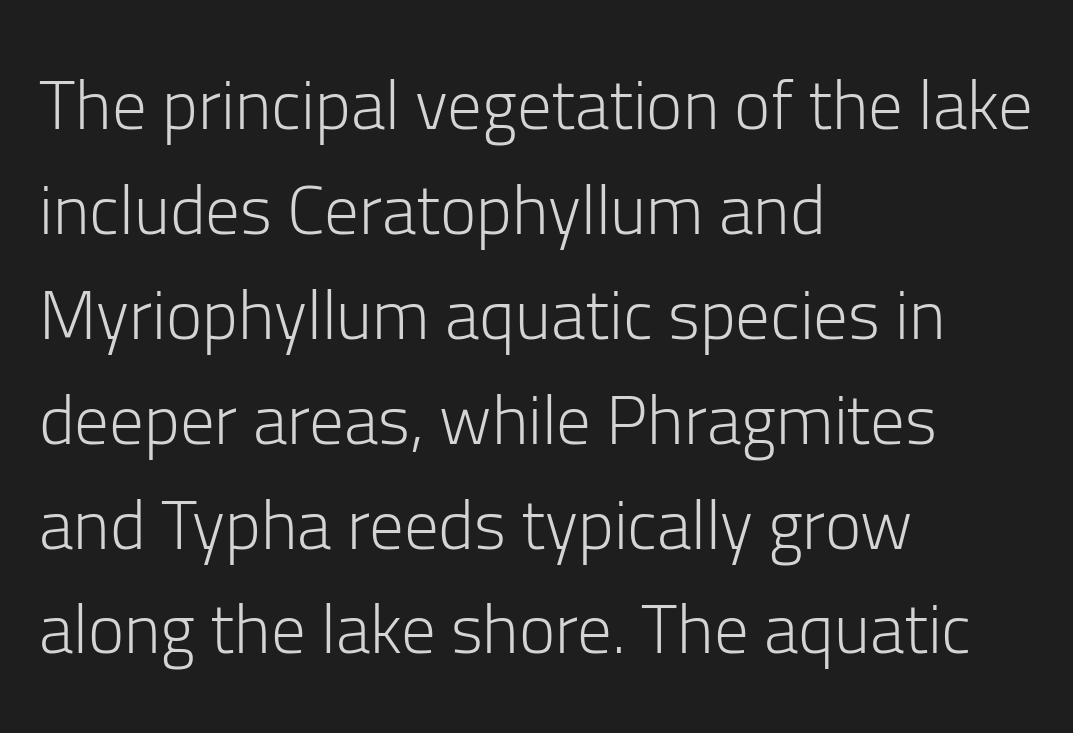
The image shows 69 px light sans-serif type, upright; set left-aligned, normal line spacing (1.52x), normal letter spacing, not underlined; low stroke contrast and a medium x-height.
